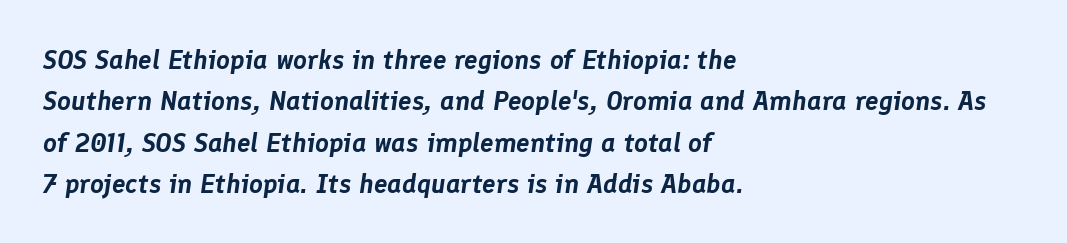
Horizontally, the lines are justified to the leading edge only. When letters slant like this, we call the style italic. The zone under the glyphs is completely vacant. Interline gaps are of average width in this sample. Letter spacing: default.
